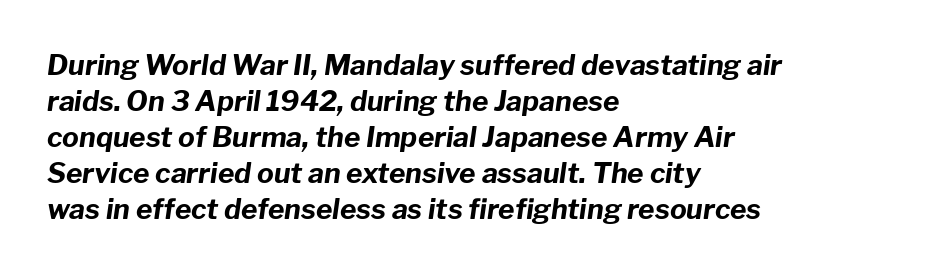
{"italic": "yes", "lean": "right", "slant_degrees": 8, "bold": "yes", "weight": "bold", "width": "normal", "stroke_contrast": "low", "x_height": "medium", "monospaced": "no", "underline": "no", "align": "left", "line_spacing": "normal", "line_spacing_ratio": 1.29, "letter_spacing": "normal", "letter_spacing_em": 0.0, "glyph_px": 28}
